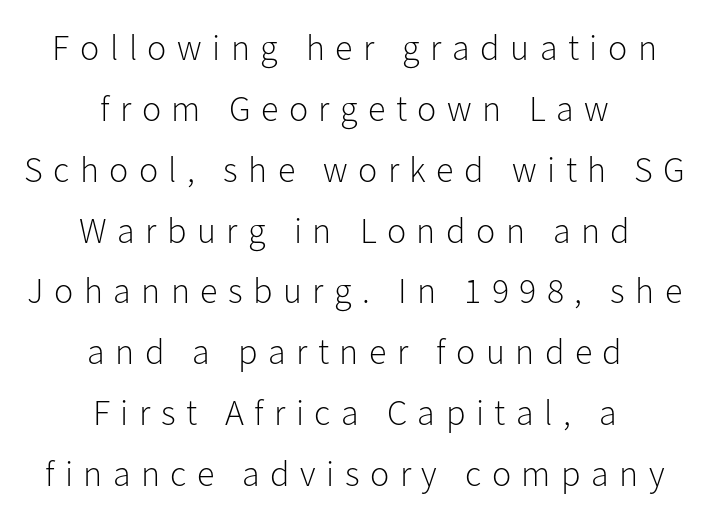
A typesetter would mark this as roman, not italic. Does extra space separate the letters? Yes, quite a lot of it. Note the varied advance widths — an 'i' is clearly narrower than an 'm'. A clean baseline with only descenders dipping below it.
